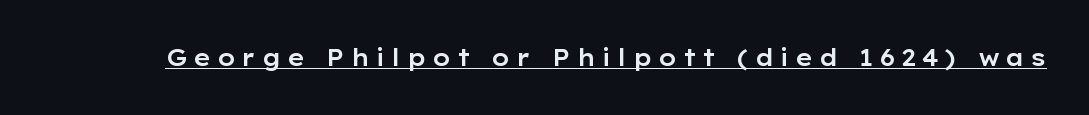
Is there any slant? The stems are plumb. The face used here appears with an underline applied. The letters are spread apart with noticeably loose tracking.
